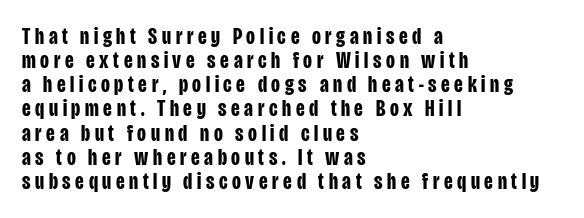
The image shows 23 px bold type, upright; set left-aligned, tight line spacing (1.05x), unusually wide letter spacing (+0.2 em), not underlined.
